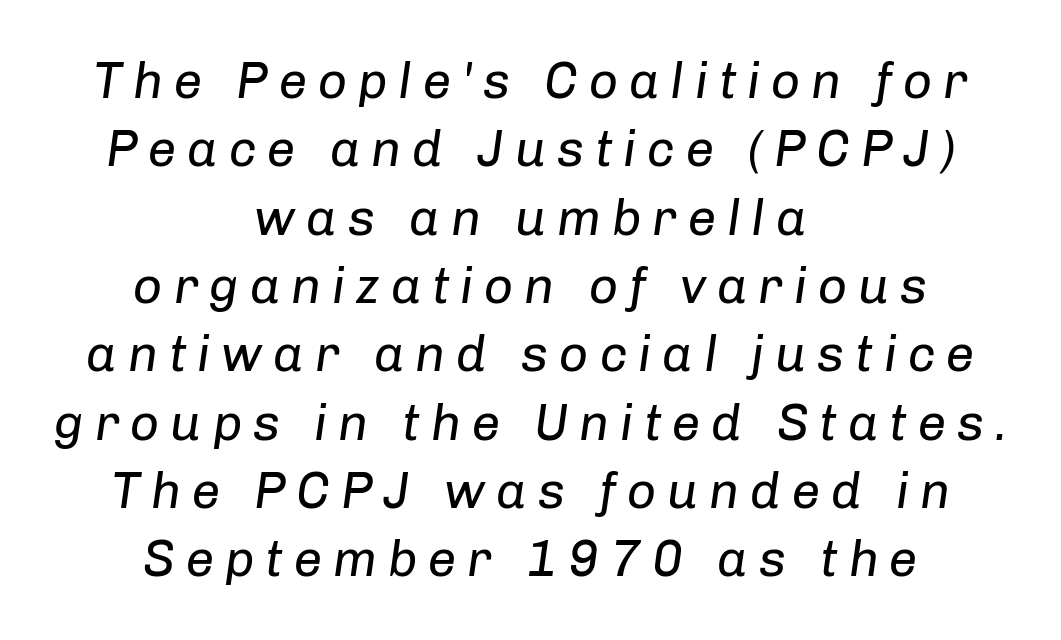
{"italic": "yes", "lean": "right", "slant_degrees": 8, "bold": "no", "weight": "regular", "width": "normal", "stroke_contrast": "low", "x_height": "medium", "monospaced": "no", "underline": "no", "align": "center", "line_spacing": "normal", "line_spacing_ratio": 1.34, "letter_spacing": "wide", "letter_spacing_em": 0.21, "glyph_px": 51}
